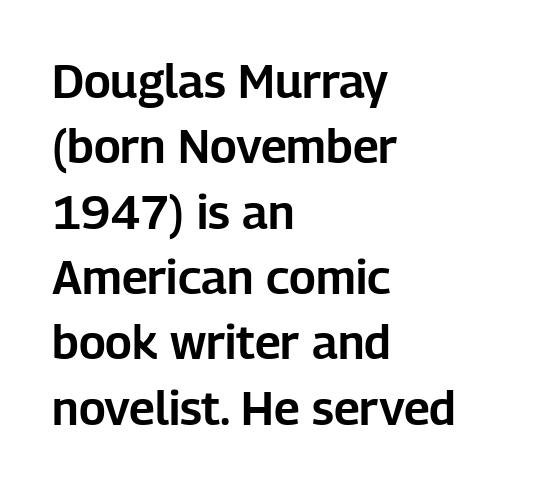
The image shows 47 px sans-serif type, upright; set left-aligned, normal line spacing (1.39x), normal letter spacing, not underlined; low stroke contrast and a medium x-height.
